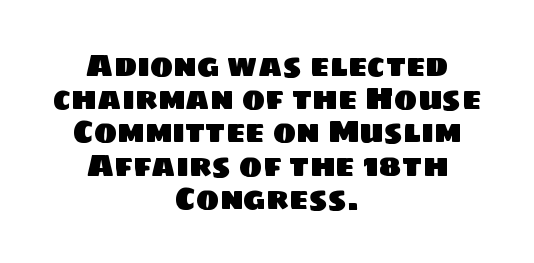
{"serif": "no", "width": "normal", "stroke_contrast": "low", "x_height": "large", "monospaced": "no", "underline": "no", "align": "center", "line_spacing": "tight", "line_spacing_ratio": 1.07, "letter_spacing": "normal", "letter_spacing_em": 0.0, "glyph_px": 31}
